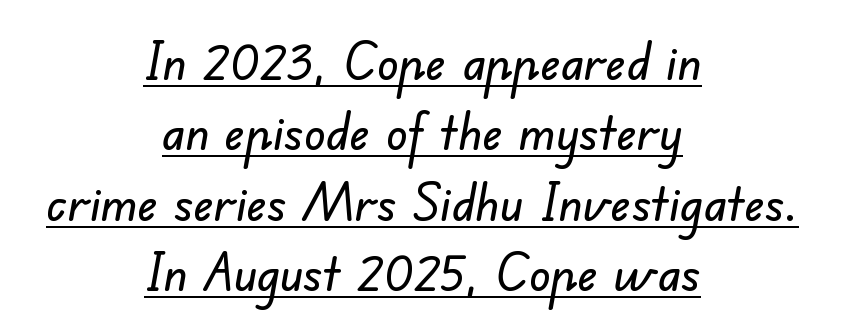
Q: Is the typeface a serif or a sans-serif typeface? A: Sans-serif.
Q: Is the text underlined? A: Yes.
Q: How is the paragraph aligned? A: Centered.
Q: Is the spacing between letters normal or unusually wide? A: Normal.
Q: Is the spacing between lines tight, normal or loose? A: Normal.
Q: Width (condensed, normal, or wide)? A: Normal.
Q: Stroke contrast? A: Low.
Q: x-height? A: Small.
Q: Monospaced? A: No.
